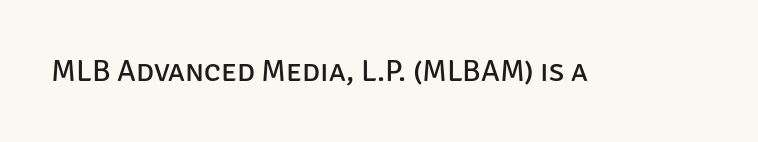
I'd call this a sans setting — the letters go barefoot. How are the letters spaced? Ordinarily, with no added tracking. The typography opts for an upright posture over an oblique one. Any mark beneath the type? The region is blank. The rendering uses natural spacing where letterforms have individual widths. Heaviness? Minimal to ordinary, like unemphasized prose.
